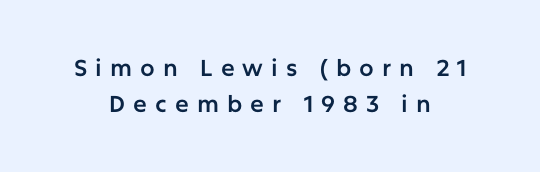
The image shows 23 px text type, upright; set centered, normal line spacing (1.57x), unusually wide letter spacing (+0.35 em), not underlined.
